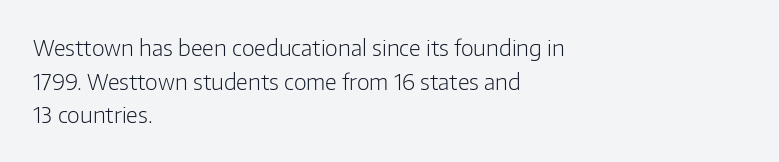
The image shows 22 px text type, upright; set left-aligned, normal line spacing (1.53x), normal letter spacing, not underlined.
